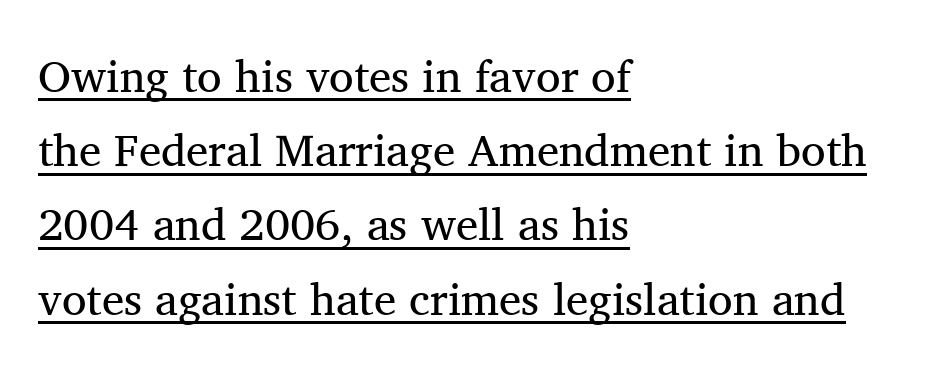
{"serif": "yes", "italic": "no", "bold": "no", "weight": "regular", "width": "normal", "stroke_contrast": "medium", "x_height": "medium", "monospaced": "no", "underline": "yes", "align": "left", "line_spacing": "normal", "line_spacing_ratio": 1.65, "letter_spacing": "normal", "letter_spacing_em": 0.0, "glyph_px": 45}
